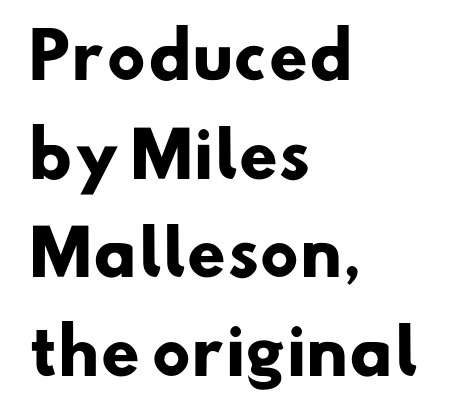
Q: Is the text bold? A: Yes.
Q: Is the typeface a serif or a sans-serif typeface? A: Sans-serif.
Q: Is the text underlined? A: No.
Q: How is the paragraph aligned? A: Left-aligned.
Q: Is the spacing between letters normal or unusually wide? A: Normal.
Q: Is the spacing between lines tight, normal or loose? A: Normal.
Q: Width (condensed, normal, or wide)? A: Normal.
Q: Stroke contrast? A: Low.
Q: x-height? A: Small.
Q: Monospaced? A: No.
